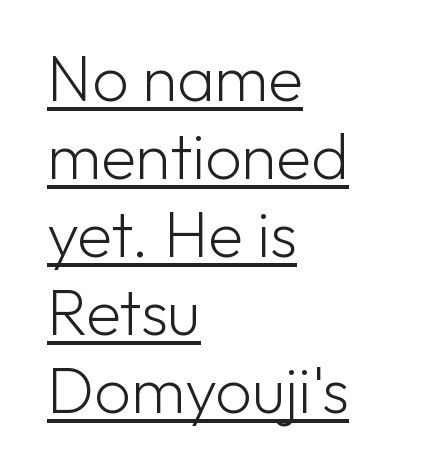
The image shows 64 px light sans-serif type, upright; set left-aligned, line spacing 1.22x, normal letter spacing, underlined; low stroke contrast and a medium x-height.
